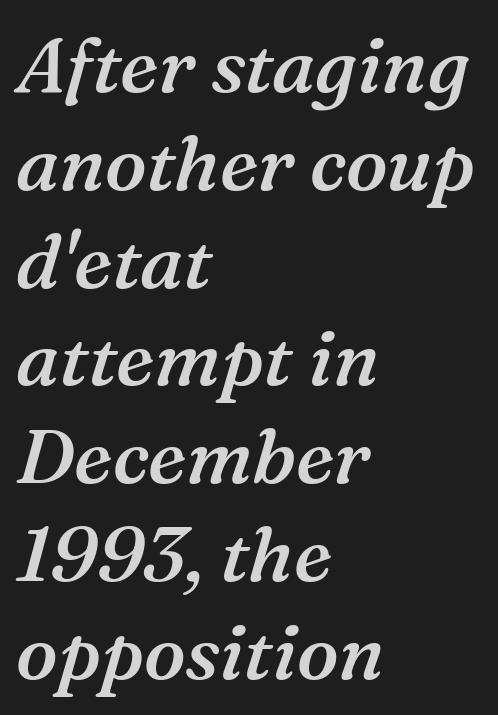
Q: Is the text bold? A: Semi-bold.
Q: Is the text italic (slanted)? A: Yes, it leans right by about 16 degrees.
Q: Is the typeface a serif or a sans-serif typeface? A: Serif.
Q: Is the text underlined? A: No.
Q: How is the paragraph aligned? A: Left-aligned.
Q: Is the spacing between letters normal or unusually wide? A: Normal.
Q: Is the spacing between lines tight, normal or loose? A: Normal.
Q: Width (condensed, normal, or wide)? A: Normal.
Q: Stroke contrast? A: Medium.
Q: x-height? A: Medium.
Q: Monospaced? A: No.
